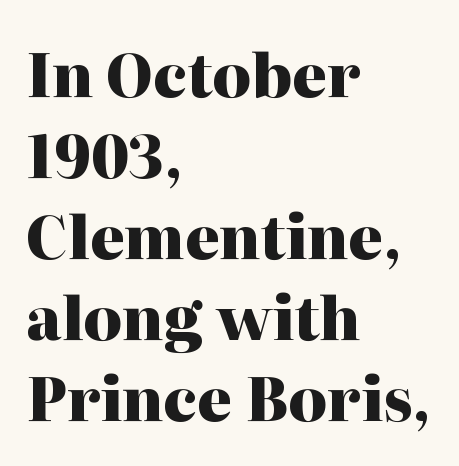
{"serif": "yes", "italic": "no", "bold": "yes", "weight": "heavy", "width": "normal", "stroke_contrast": "high", "x_height": "medium", "monospaced": "no", "underline": "no", "align": "left", "line_spacing": "normal", "line_spacing_ratio": 1.35, "letter_spacing": "normal", "letter_spacing_em": 0.0, "glyph_px": 60}
